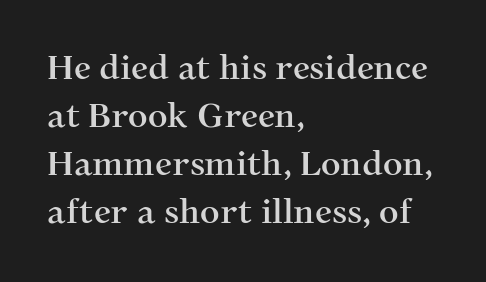
Q: Is the text italic (slanted)? A: No, it is upright.
Q: Is the typeface a serif or a sans-serif typeface? A: Serif.
Q: Is the text underlined? A: No.
Q: How is the paragraph aligned? A: Left-aligned.
Q: Is the spacing between letters normal or unusually wide? A: Normal.
Q: Is the spacing between lines tight, normal or loose? A: Normal.
Q: Width (condensed, normal, or wide)? A: Normal.
Q: Stroke contrast? A: Medium.
Q: x-height? A: Medium.
Q: Monospaced? A: No.
